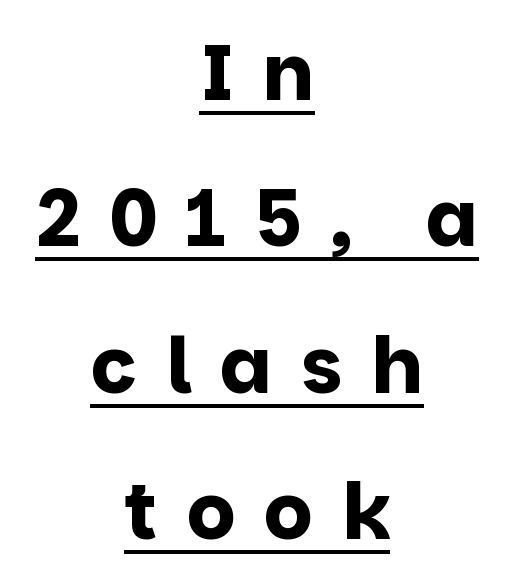
Q: Is the text bold? A: Yes.
Q: Is the text italic (slanted)? A: No, it is upright.
Q: Is the typeface a serif or a sans-serif typeface? A: Sans-serif.
Q: Is the text underlined? A: Yes.
Q: How is the paragraph aligned? A: Centered.
Q: Is the spacing between letters normal or unusually wide? A: Unusually wide.
Q: Is the spacing between lines tight, normal or loose? A: Loose.
Q: Width (condensed, normal, or wide)? A: Normal.
Q: Stroke contrast? A: Low.
Q: x-height? A: Large.
Q: Monospaced? A: No.
